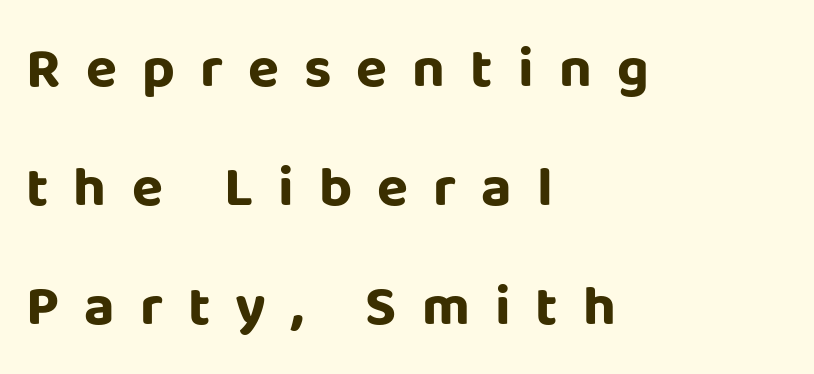
{"serif": "no", "italic": "no", "bold": "yes", "weight": "bold", "width": "normal", "stroke_contrast": "low", "x_height": "large", "monospaced": "no", "underline": "no", "align": "left", "line_spacing": "loose", "line_spacing_ratio": 2.09, "letter_spacing": "wide", "letter_spacing_em": 0.44, "glyph_px": 57}
